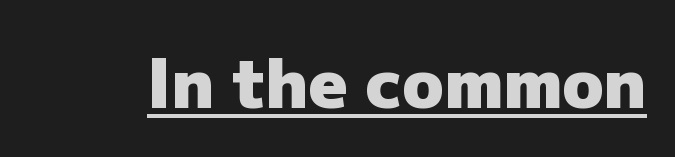
The letterforms sit shoulder to shoulder at normal distance. Does the lettering tilt? It doesn't — this is upright. Each glyph is drawn with heavy, bold strokes. Looks like regular typesetting: each glyph gets only the width it needs. This sample uses a sans-serif face. Notice how a bar underscores the lettering throughout.
